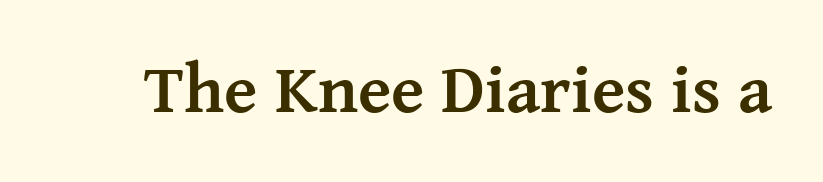
{"serif": "yes", "italic": "no", "bold": "yes", "weight": "semibold", "width": "normal", "stroke_contrast": "medium", "x_height": "medium", "monospaced": "no", "underline": "no", "letter_spacing": "normal", "letter_spacing_em": 0.0, "glyph_px": 69}
